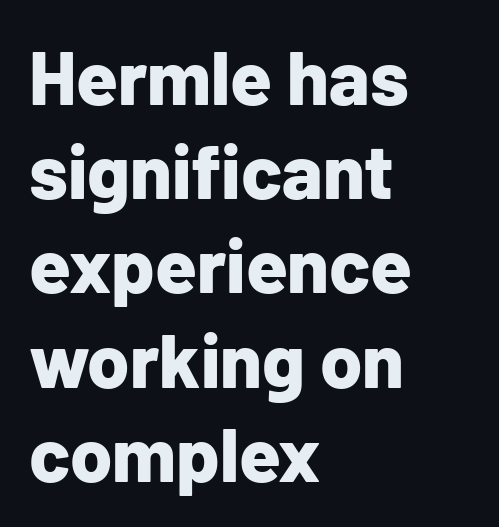
The image shows 76 px bold sans-serif type, upright; set left-aligned, line spacing 1.24x, normal letter spacing, not underlined; low stroke contrast and a medium x-height.
